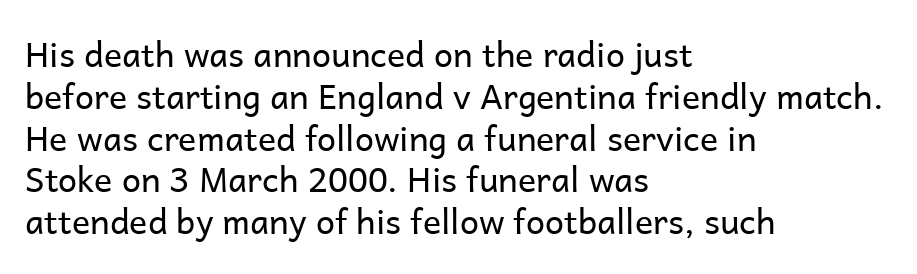
The image shows 34 px regular-weight sans-serif type, upright; set left-aligned, line spacing 1.23x, normal letter spacing, not underlined; low stroke contrast and a medium x-height.
